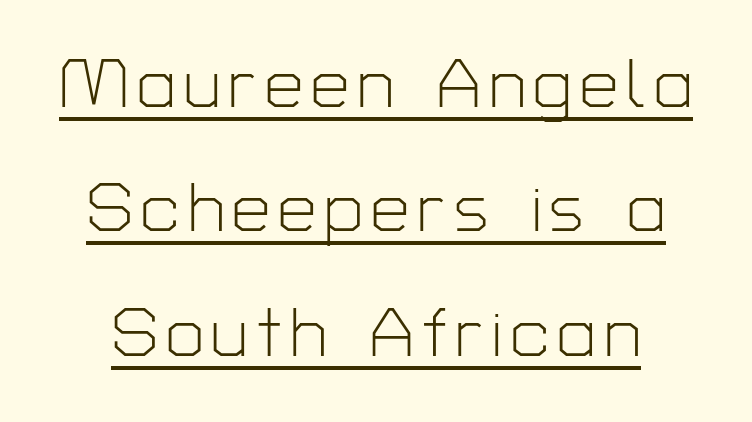
{"serif": "no", "italic": "no", "bold": "no", "weight": "light", "width": "normal", "stroke_contrast": "low", "x_height": "medium", "monospaced": "no", "underline": "yes", "line_spacing_ratio": 1.83, "glyph_px": 68}
